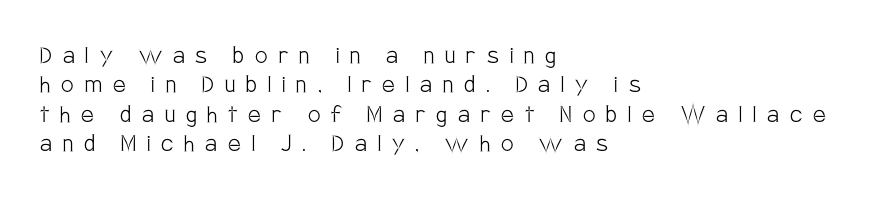
Q: Is the text bold? A: No.
Q: Is the text italic (slanted)? A: No, it is upright.
Q: Is the typeface a serif or a sans-serif typeface? A: Sans-serif.
Q: Is the text underlined? A: No.
Q: How is the paragraph aligned? A: Left-aligned.
Q: Is the spacing between letters normal or unusually wide? A: Unusually wide.
Q: Is the spacing between lines tight, normal or loose? A: Tight.
Q: Width (condensed, normal, or wide)? A: Condensed.
Q: Stroke contrast? A: Low.
Q: x-height? A: Large.
Q: Monospaced? A: No.
